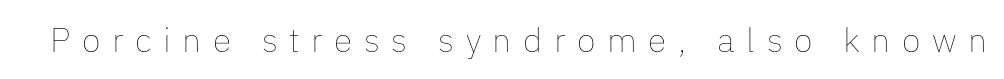
Q: Is the text bold? A: No.
Q: Is the text italic (slanted)? A: No, it is upright.
Q: Is the text underlined? A: No.
Q: Is the spacing between letters normal or unusually wide? A: Unusually wide.
Q: Width (condensed, normal, or wide)? A: Normal.
Q: Stroke contrast? A: Low.
Q: x-height? A: Medium.
Q: Monospaced? A: No.
